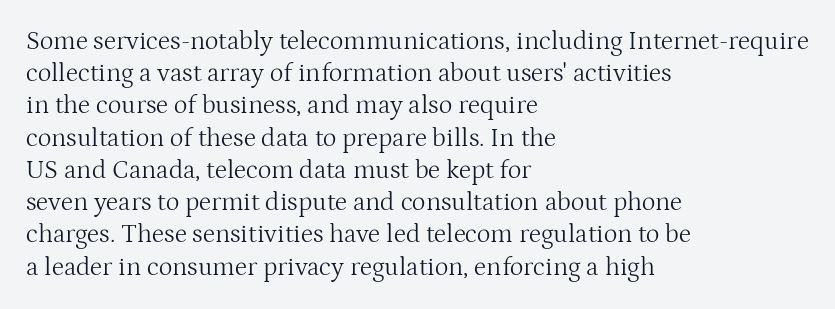
No letter is thick-stroked: the sample isn't bold. The lettering stays uniformly vertical, giving the passage a roman look. This sample uses plain, unmodified letter spacing. These lines stack with their left ends in a neat column. The gap between lines stays unmarked.
